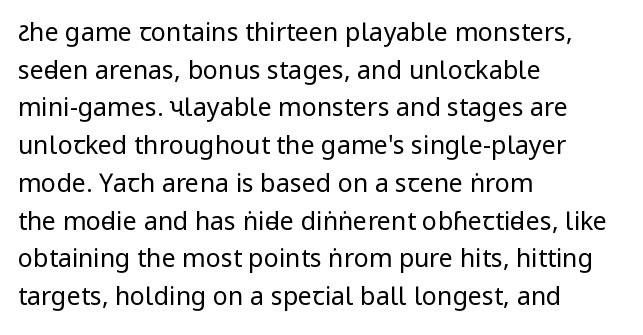
The face used here is rendered with its standard letterfit. Just letters on the line, the space beneath them empty. Caption: face not bold, strokes unweighted. Line spacing here is normal.
